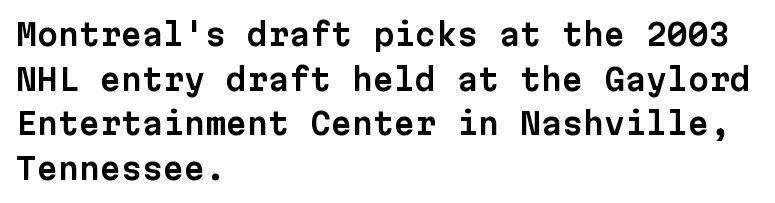
The setting favours the left margin, as ordinary paragraphs usually do. Designer's note — italics off, roman on. The tracking reads as untouched default to a designer's eye. Think of a typewriter: that constant character pitch is what you see here.
